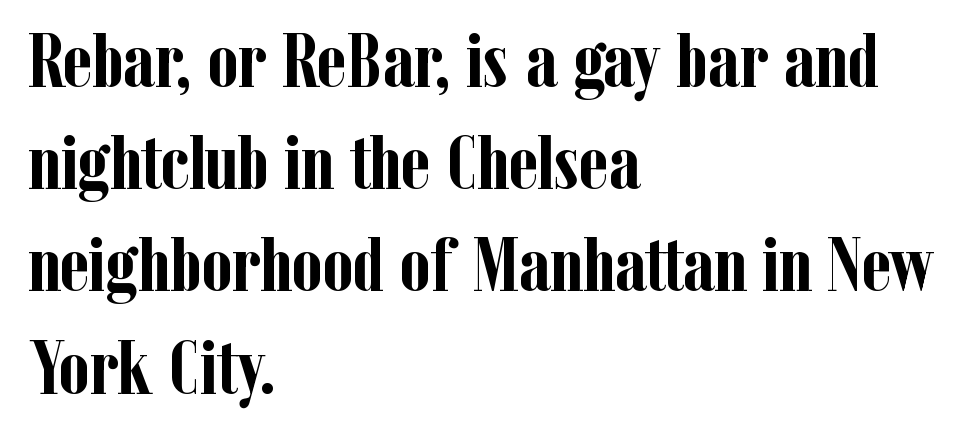
Q: Is the text bold? A: Yes.
Q: Is the text italic (slanted)? A: No, it is upright.
Q: Is the typeface a serif or a sans-serif typeface? A: Serif.
Q: Is the text underlined? A: No.
Q: How is the paragraph aligned? A: Left-aligned.
Q: Is the spacing between letters normal or unusually wide? A: Normal.
Q: Is the spacing between lines tight, normal or loose? A: Normal.
Q: Width (condensed, normal, or wide)? A: Condensed.
Q: Stroke contrast? A: Low.
Q: x-height? A: Medium.
Q: Monospaced? A: No.
